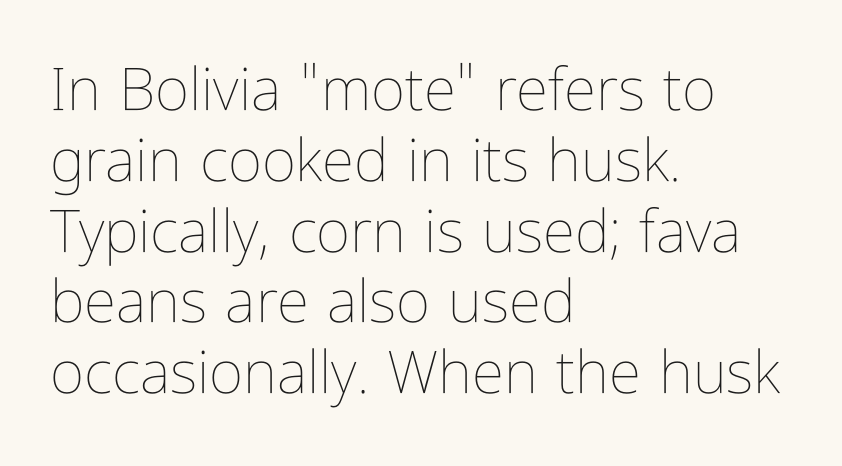
Q: Is the text bold? A: No.
Q: Is the text italic (slanted)? A: No, it is upright.
Q: Is the text underlined? A: No.
Q: How is the paragraph aligned? A: Left-aligned.
Q: Is the spacing between letters normal or unusually wide? A: Normal.
Q: Width (condensed, normal, or wide)? A: Condensed.
Q: Stroke contrast? A: Low.
Q: x-height? A: Medium.
Q: Monospaced? A: No.
